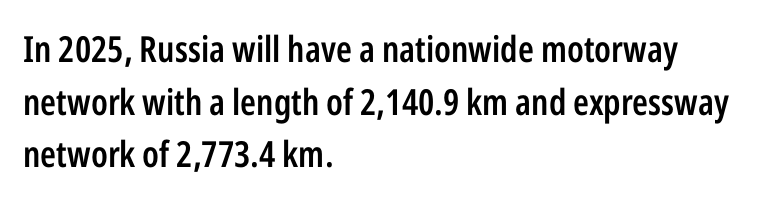
Do the characters align in a grid? No, the font is proportional. Vertical spacing — default. The space beneath each line is pristine and unruled. Compared with an ordinary text face, these strokes are moderately heavier — a semibold.
